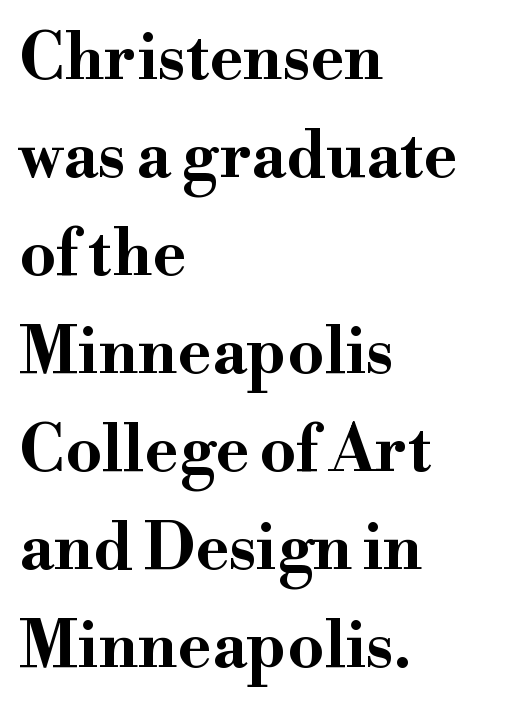
Q: Is the text bold? A: Yes.
Q: Is the text italic (slanted)? A: No, it is upright.
Q: Is the typeface a serif or a sans-serif typeface? A: Serif.
Q: Is the text underlined? A: No.
Q: How is the paragraph aligned? A: Left-aligned.
Q: Is the spacing between letters normal or unusually wide? A: Normal.
Q: Is the spacing between lines tight, normal or loose? A: Normal.
Q: Width (condensed, normal, or wide)? A: Wide.
Q: Stroke contrast? A: High.
Q: x-height? A: Small.
Q: Monospaced? A: No.
